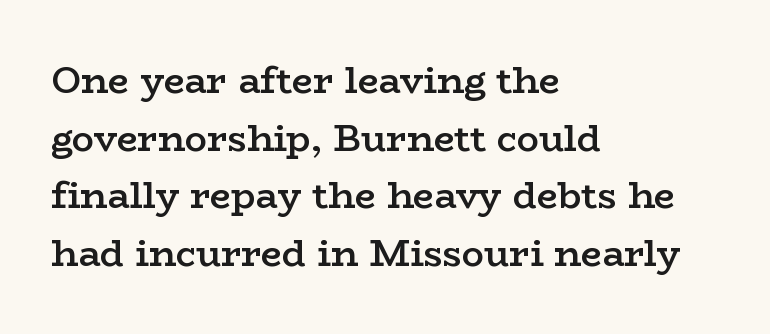
The image shows 37 px semibold, wide serif type, upright; set left-aligned, normal line spacing (1.56x), normal letter spacing, not underlined; low stroke contrast and a medium x-height.
